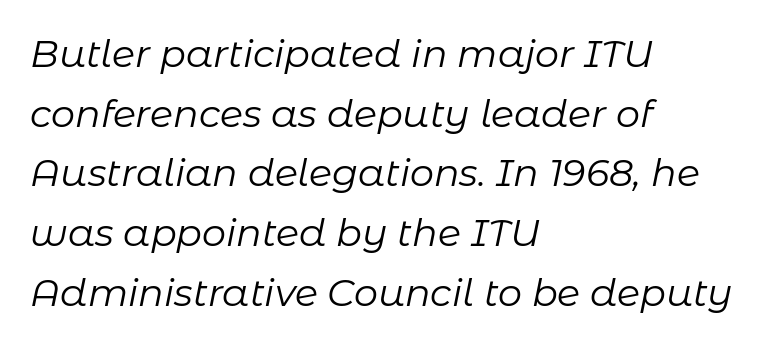
The image shows 38 px regular-weight type, italic (leaning right); set left-aligned, normal line spacing (1.57x), normal letter spacing, not underlined; low stroke contrast and a medium x-height.
